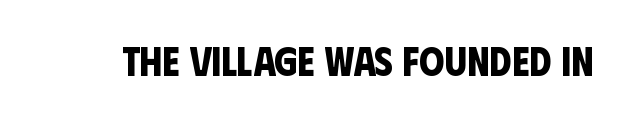
Q: Is the text bold? A: Yes.
Q: Is the typeface a serif or a sans-serif typeface? A: Sans-serif.
Q: Is the text underlined? A: No.
Q: Is the spacing between letters normal or unusually wide? A: Normal.
Q: Width (condensed, normal, or wide)? A: Condensed.
Q: Stroke contrast? A: Low.
Q: x-height? A: Large.
Q: Monospaced? A: No.
